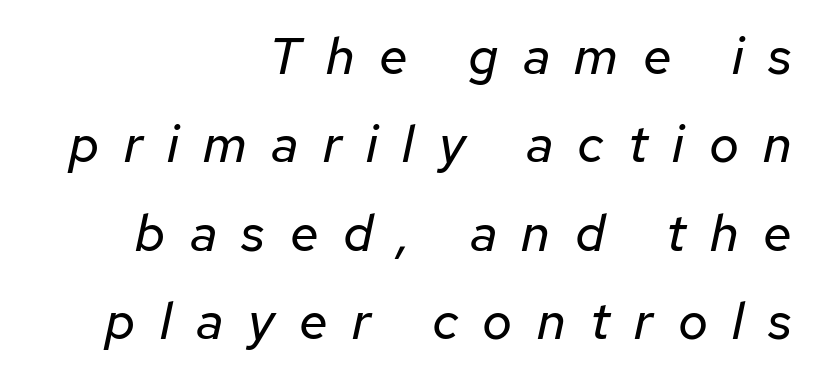
{"italic": "yes", "lean": "right", "slant_degrees": 12, "bold": "no", "weight": "regular", "width": "normal", "stroke_contrast": "low", "x_height": "medium", "monospaced": "no", "underline": "no", "align": "right", "line_spacing": "normal", "line_spacing_ratio": 1.7, "letter_spacing": "wide", "letter_spacing_em": 0.47, "glyph_px": 52}
